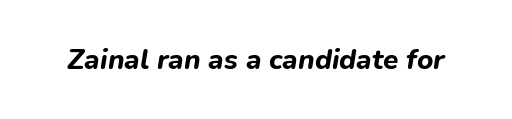
{"italic": "yes", "lean": "right", "slant_degrees": 9, "bold": "yes", "weight": "bold", "width": "normal", "stroke_contrast": "low", "x_height": "medium", "monospaced": "no", "underline": "no", "letter_spacing": "normal", "letter_spacing_em": 0.0, "glyph_px": 28}
